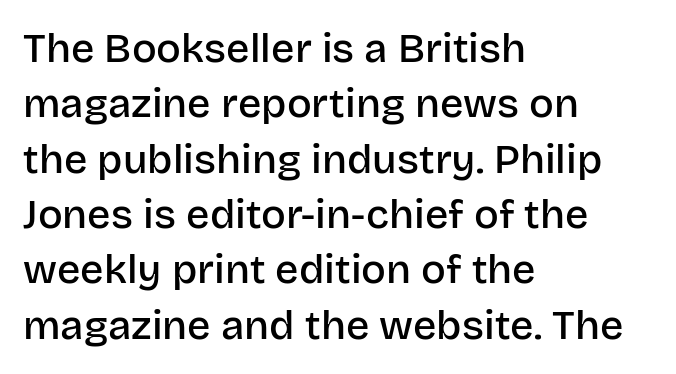
The image shows 41 px semibold sans-serif type, upright; set left-aligned, normal line spacing (1.35x), normal letter spacing, not underlined; low stroke contrast and a large x-height.
